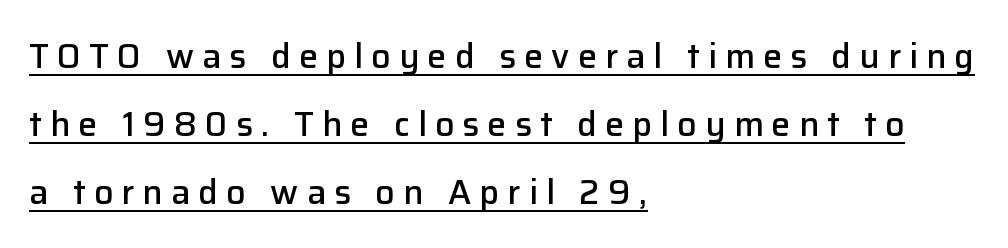
The passage shown has open, widely tracked lettering throughout. Notice the strokes are somewhat thickened but not fully heavy: this is a semibold. Grotesque or geometric, the face here clearly has no serifs. The face used here is proportionally spaced, like ordinary book or web type. The compositor pushed each line to the left boundary. Vertical strokes here are truly vertical.
